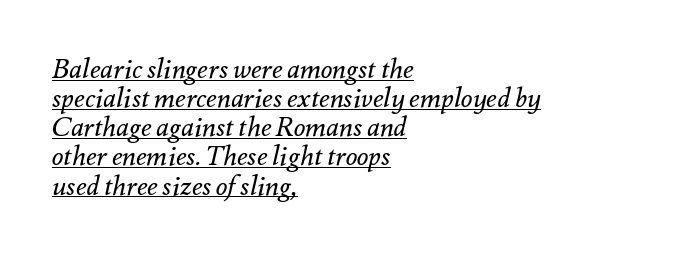
{"italic": "yes", "lean": "right", "slant_degrees": 12, "bold": "no", "underline": "yes", "align": "left", "line_spacing": "tight", "line_spacing_ratio": 1.08, "letter_spacing": "normal", "letter_spacing_em": 0.0, "glyph_px": 27}
